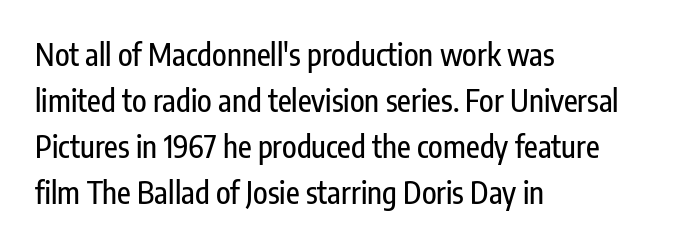
Do the characters align in a grid? No, the font is proportional. The face used here is a sans, in the tradition of grotesques and geometrics. The passage is arranged the way most books set body copy — flush left. The gap between lines stays unmarked.
